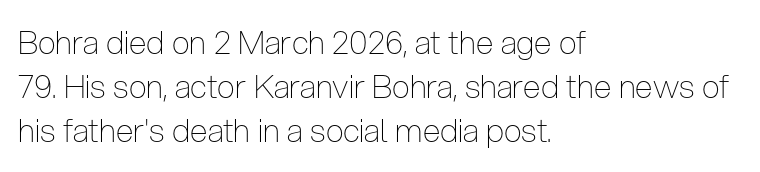
The image shows 32 px thin, condensed sans-serif type, upright; set left-aligned, normal line spacing (1.38x), normal letter spacing, not underlined; low stroke contrast and a medium x-height.
